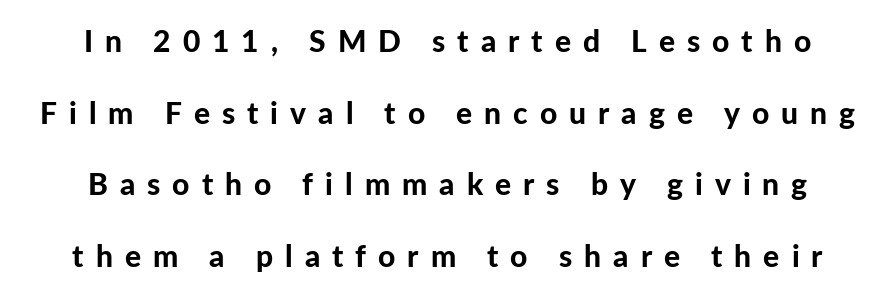
Q: Is the text bold? A: Yes.
Q: Is the text italic (slanted)? A: No, it is upright.
Q: Is the typeface a serif or a sans-serif typeface? A: Sans-serif.
Q: Is the text underlined? A: No.
Q: Is the spacing between letters normal or unusually wide? A: Unusually wide.
Q: Is the spacing between lines tight, normal or loose? A: Loose.
Q: Width (condensed, normal, or wide)? A: Normal.
Q: Stroke contrast? A: Low.
Q: x-height? A: Medium.
Q: Monospaced? A: No.
